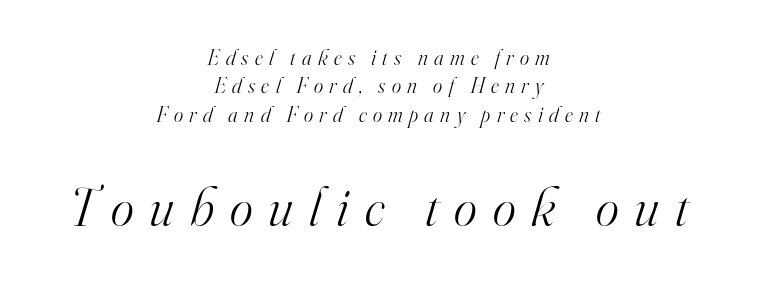
Spacing verdict: proportional, widths tailored to each character. Summary of weight: not heavy and not bold. Characters follow at a spacing far wider than the type designer built in. Caption: upper text group reduced, lower text group enlarged.
